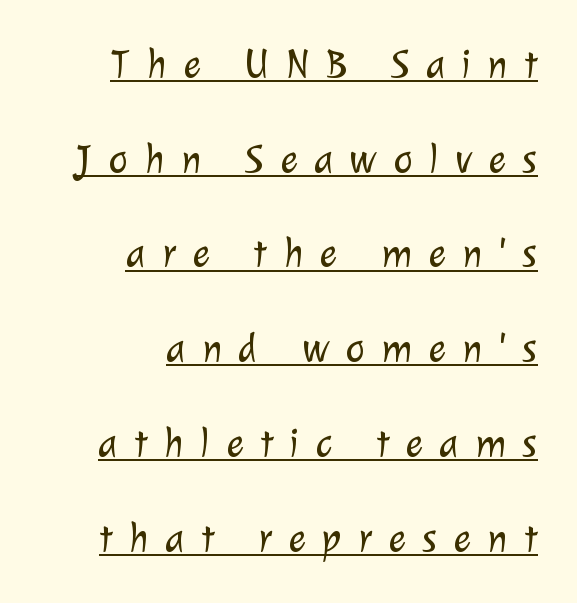
The image shows 41 px light sans-serif type; set right-aligned, loose line spacing (2.31x), unusually wide letter spacing (+0.4 em), underlined; low stroke contrast and a medium x-height.
